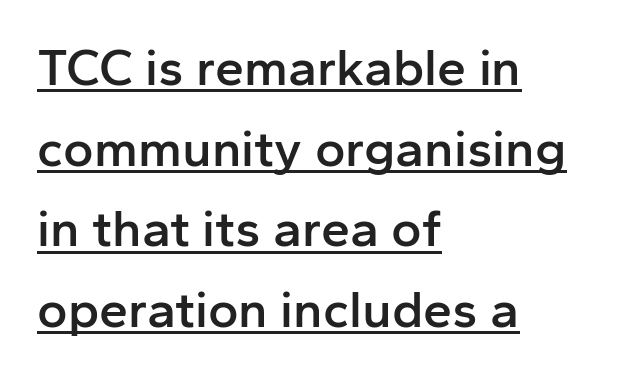
{"serif": "no", "italic": "no", "bold": "semi", "weight": "semibold", "width": "normal", "stroke_contrast": "low", "x_height": "medium", "monospaced": "no", "underline": "yes", "align": "left", "line_spacing": "normal", "line_spacing_ratio": 1.55, "letter_spacing": "normal", "letter_spacing_em": 0.0, "glyph_px": 52}
